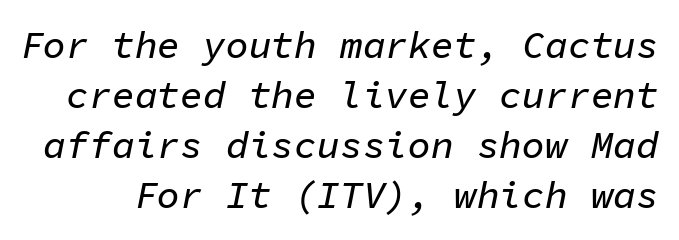
The image shows 38 px text type, italic (leaning right), monospaced; set normal line spacing (1.32x), normal letter spacing, not underlined; low stroke contrast and a medium x-height.
